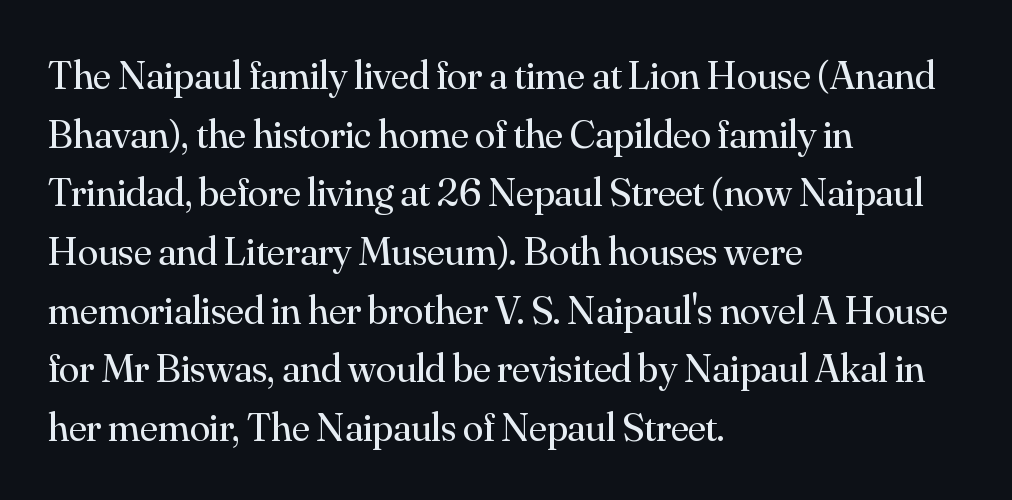
The letters stand straight up with perfectly vertical stems. The cut favours lightness, reaching ordinary text weight at its darkest. The letters carry serifs — small finishing strokes at the ends of their stems. Honestly, the letter spacing is just normal — you wouldn't notice it. Line beginnings align vertically; line endings do not. Just letters on the line, the space beneath them empty.
